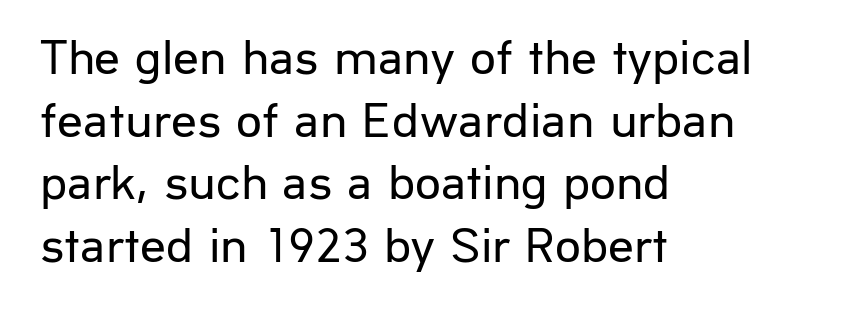
The letters advance in unequal steps, a hallmark of proportional type. The typography opts for an upright posture over an oblique one. The face used here is a sans, in the tradition of grotesques and geometrics. Each word holds together tightly as a unit, with standard inter-letter gaps. Is the type heavy? It reads as light-to-regular instead.
